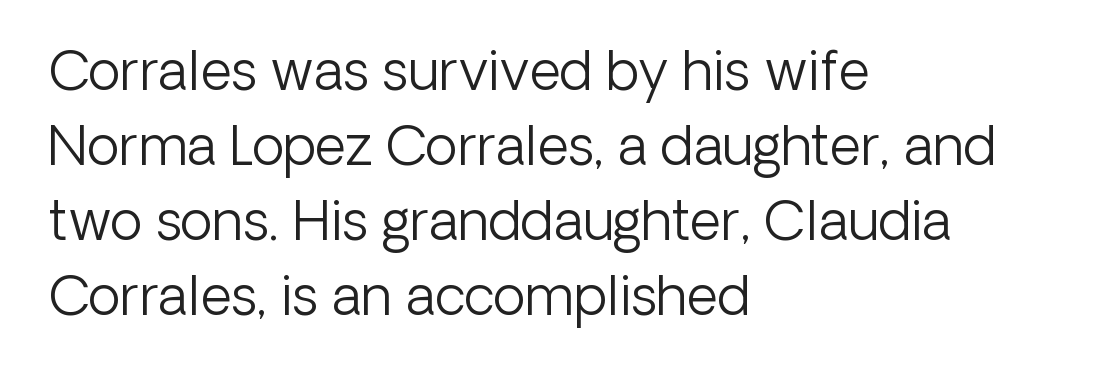
{"serif": "no", "italic": "no", "bold": "no", "weight": "light", "width": "normal", "stroke_contrast": "low", "x_height": "medium", "monospaced": "no", "underline": "no", "align": "left", "line_spacing": "normal", "line_spacing_ratio": 1.39, "letter_spacing": "normal", "letter_spacing_em": 0.0, "glyph_px": 54}
